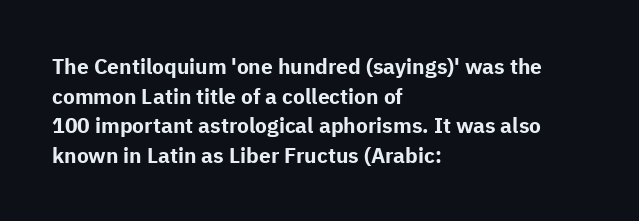
{"italic": "no", "bold": "yes", "underline": "no", "align": "left", "line_spacing": "normal", "line_spacing_ratio": 1.41, "letter_spacing": "normal", "letter_spacing_em": 0.0, "glyph_px": 21}
